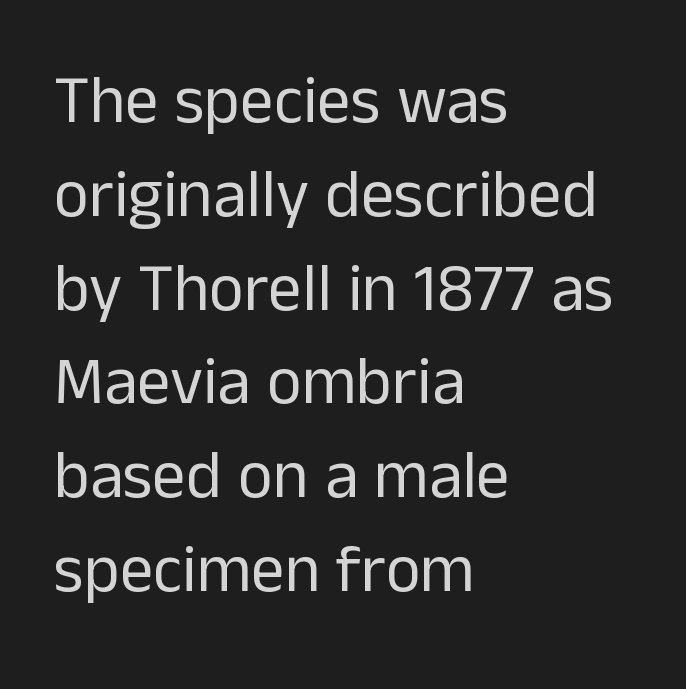
{"serif": "no", "italic": "no", "bold": "no", "weight": "regular", "width": "normal", "stroke_contrast": "low", "x_height": "medium", "monospaced": "no", "underline": "no", "align": "left", "line_spacing": "normal", "line_spacing_ratio": 1.4, "letter_spacing": "normal", "letter_spacing_em": 0.0, "glyph_px": 67}
